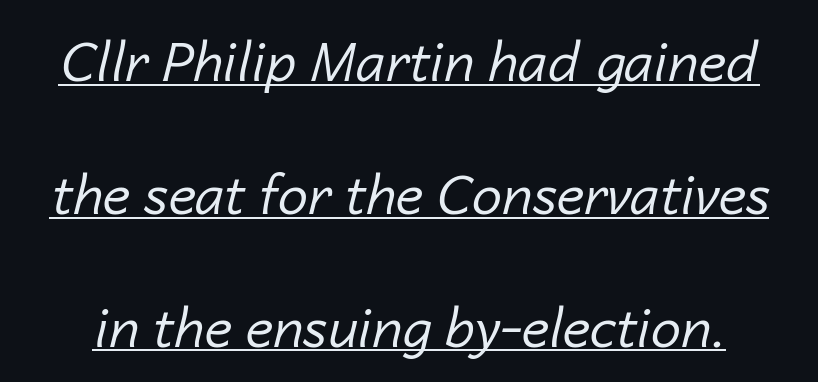
{"italic": "yes", "lean": "right", "slant_degrees": 14, "bold": "no", "weight": "regular", "width": "normal", "stroke_contrast": "low", "x_height": "medium", "monospaced": "no", "underline": "yes", "line_spacing": "loose", "line_spacing_ratio": 2.46, "letter_spacing": "normal", "letter_spacing_em": 0.0, "glyph_px": 54}
